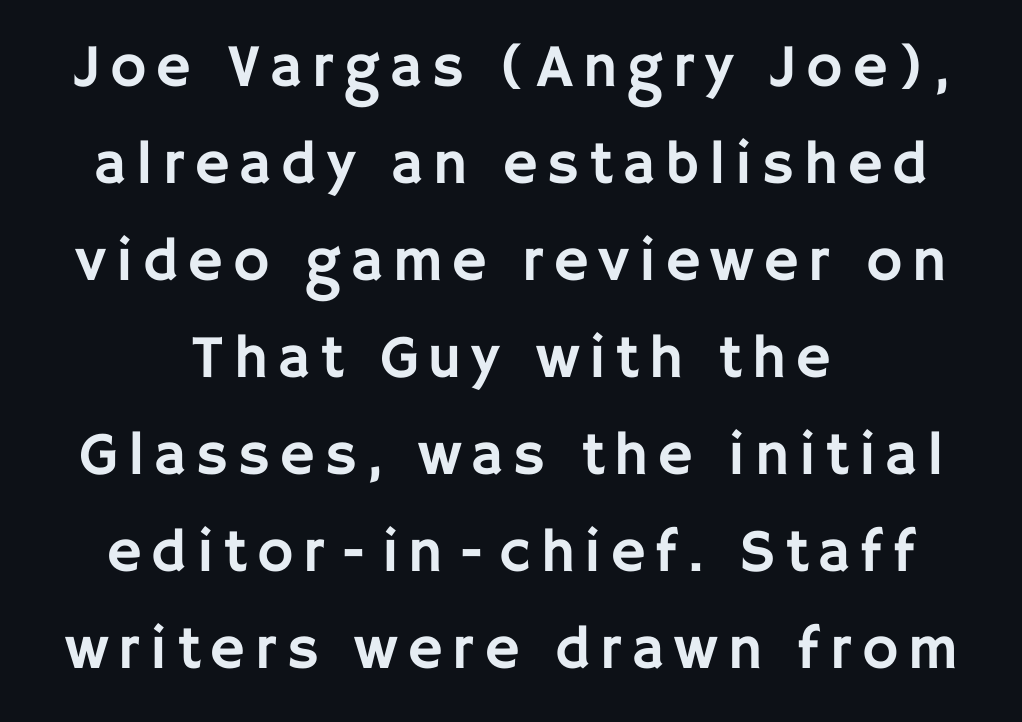
The passage shown stacks its lines at a standard gap. The specimen omits any rule beneath the text block's lines. Are there feet on the stems? There aren't — it's a sans. Caption: multi-line text, centered on the measure.
